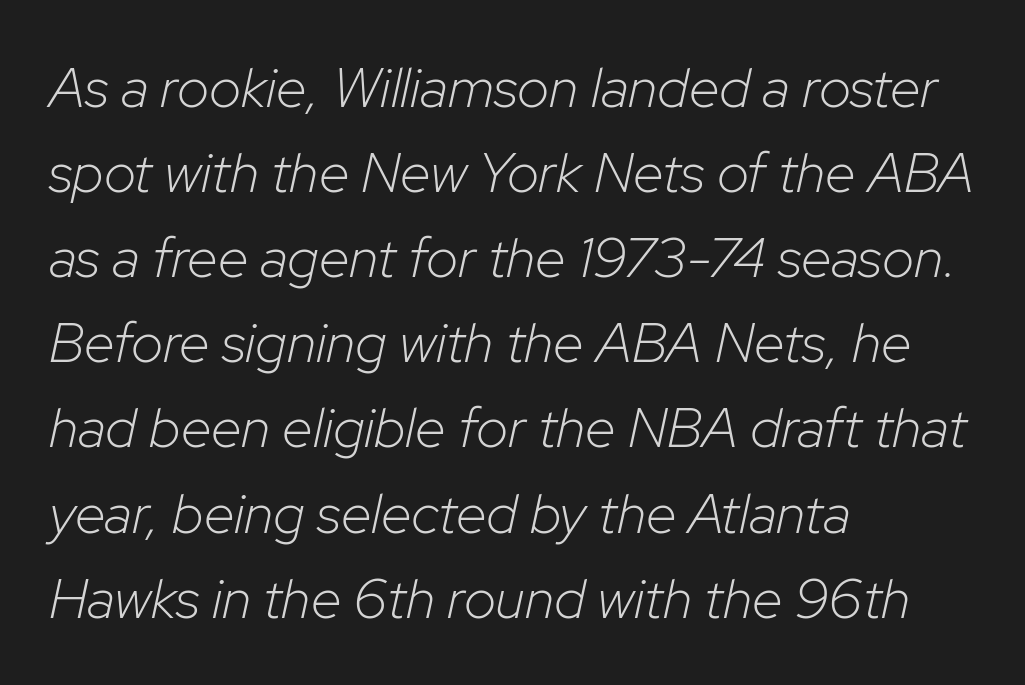
{"italic": "yes", "lean": "right", "slant_degrees": 12, "bold": "no", "weight": "light", "width": "normal", "stroke_contrast": "low", "x_height": "medium", "monospaced": "no", "underline": "no", "align": "left", "line_spacing": "normal", "line_spacing_ratio": 1.52, "letter_spacing": "normal", "letter_spacing_em": 0.0, "glyph_px": 56}
